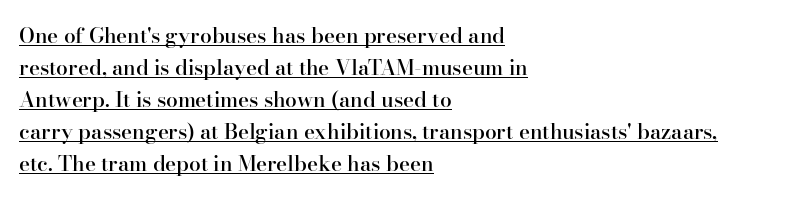
The image shows 21 px text type, upright; set left-aligned, normal line spacing (1.52x), normal letter spacing, underlined.
